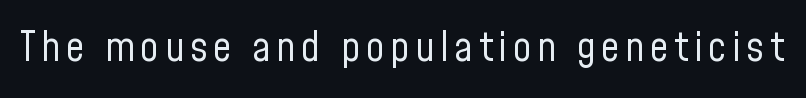
A clean baseline with only descenders dipping below it. Stem width sits at or under what a default text font uses. This sample uses an upright cut, with every glyph sitting square on the baseline. Stroke terminals: plain, sans-serif.
